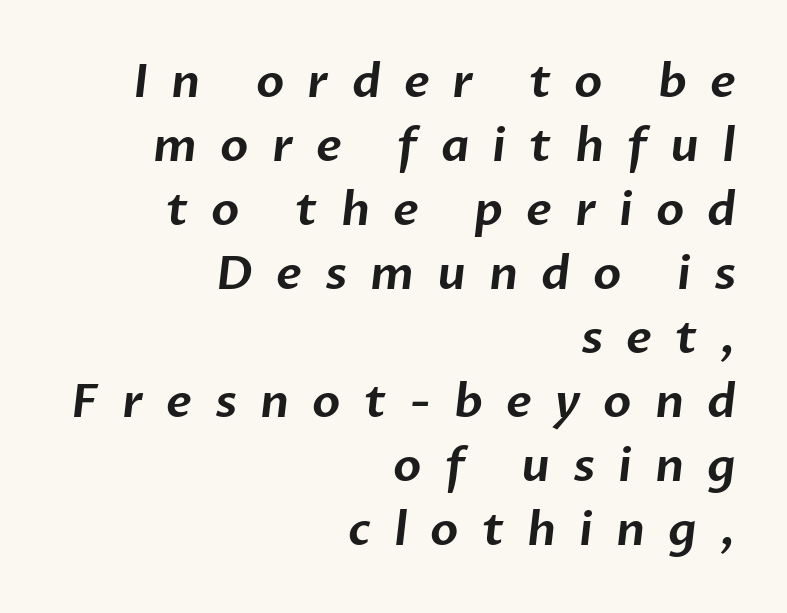
{"serif": "no", "width": "normal", "stroke_contrast": "low", "x_height": "medium", "monospaced": "no", "underline": "no", "align": "right", "line_spacing": "normal", "line_spacing_ratio": 1.39, "letter_spacing": "wide", "letter_spacing_em": 0.5, "glyph_px": 46}
